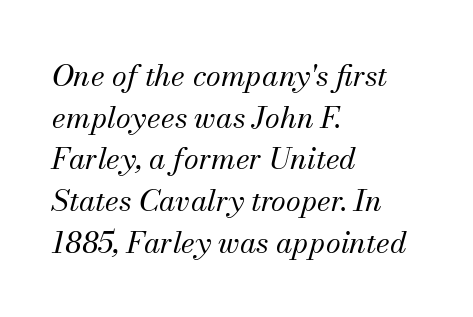
{"serif": "yes", "italic": "yes", "lean": "right", "slant_degrees": 13, "bold": "no", "weight": "regular", "width": "normal", "stroke_contrast": "medium", "x_height": "small", "monospaced": "no", "underline": "no", "align": "left", "line_spacing": "normal", "line_spacing_ratio": 1.39, "letter_spacing": "normal", "letter_spacing_em": 0.0, "glyph_px": 30}
